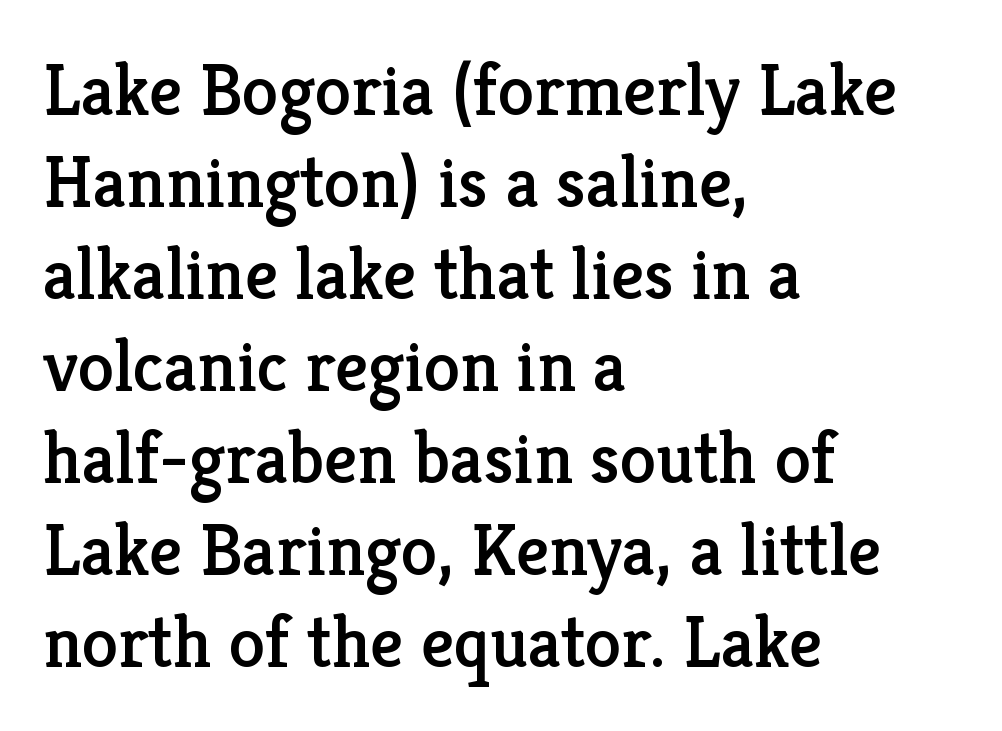
Look at the tracking — it's just the regular setting, nothing added. You can tell from the footed stems that serif type was used. The lines are quadded left. This is roman type, the default non-slanted kind.
